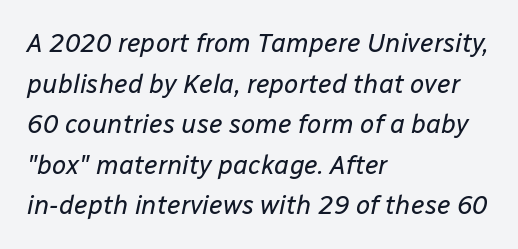
The image shows 26 px text type, italic (leaning right); set left-aligned, normal line spacing (1.56x), normal letter spacing, not underlined.
